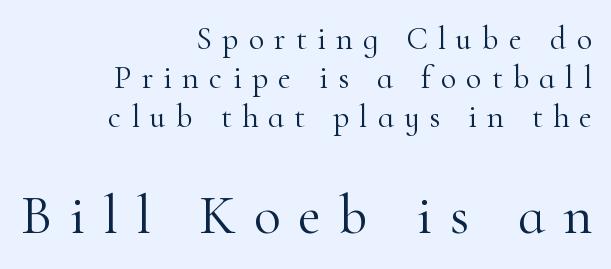
Q: Is the text bold? A: No.
Q: Is the text italic (slanted)? A: No, it is upright.
Q: Is the typeface a serif or a sans-serif typeface? A: Serif.
Q: Is the text underlined? A: No.
Q: How is the paragraph aligned? A: Right-aligned.
Q: Is the spacing between letters normal or unusually wide? A: Unusually wide.
Q: Which block of text is set in a larger size, the first (top) or the second (bottom)? A: The second (bottom) one.
Q: Width (condensed, normal, or wide)? A: Normal.
Q: Stroke contrast? A: High.
Q: x-height? A: Small.
Q: Monospaced? A: No.
